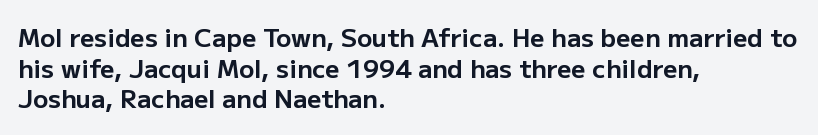
{"italic": "no", "bold": "yes", "underline": "no", "align": "left", "line_spacing_ratio": 1.23, "letter_spacing": "normal", "letter_spacing_em": 0.0, "glyph_px": 25}
